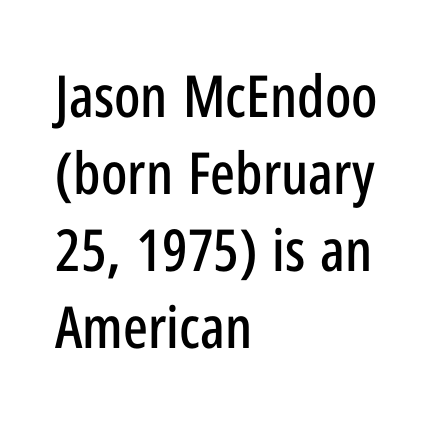
The image shows 58 px condensed sans-serif type, upright; set left-aligned, normal line spacing (1.33x), normal letter spacing, not underlined; low stroke contrast and a medium x-height.
